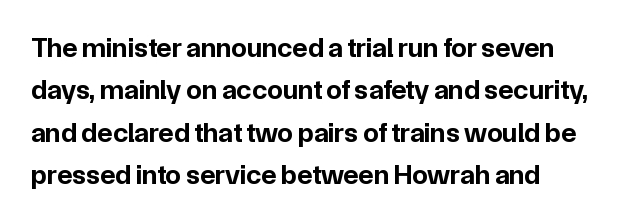
The image shows 28 px bold sans-serif type, upright; set normal line spacing (1.51x), normal letter spacing, not underlined; low stroke contrast and a medium x-height.
